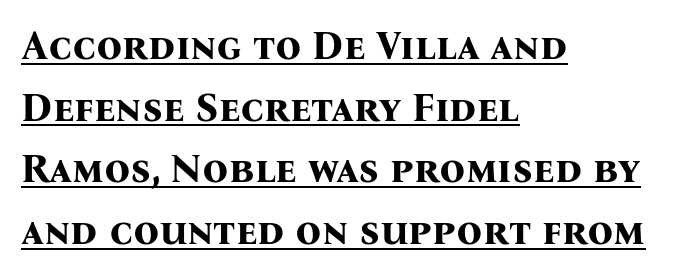
The type sits square on the baseline with zero lean. Stroke thickness is high; the sample reads as a true bold. Baseline-to-baseline distance is the conventional proportion of letter height. All the whitespace from short lines collects on the right. Type style note: has serifs. The tracking reads as untouched default to a designer's eye.
